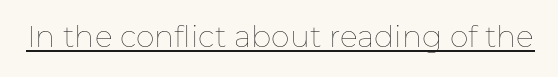
Q: Is the text bold? A: No.
Q: Is the text italic (slanted)? A: No, it is upright.
Q: Is the text underlined? A: Yes.
Q: Is the spacing between letters normal or unusually wide? A: Normal.
Q: Width (condensed, normal, or wide)? A: Normal.
Q: Stroke contrast? A: Low.
Q: x-height? A: Medium.
Q: Monospaced? A: No.
